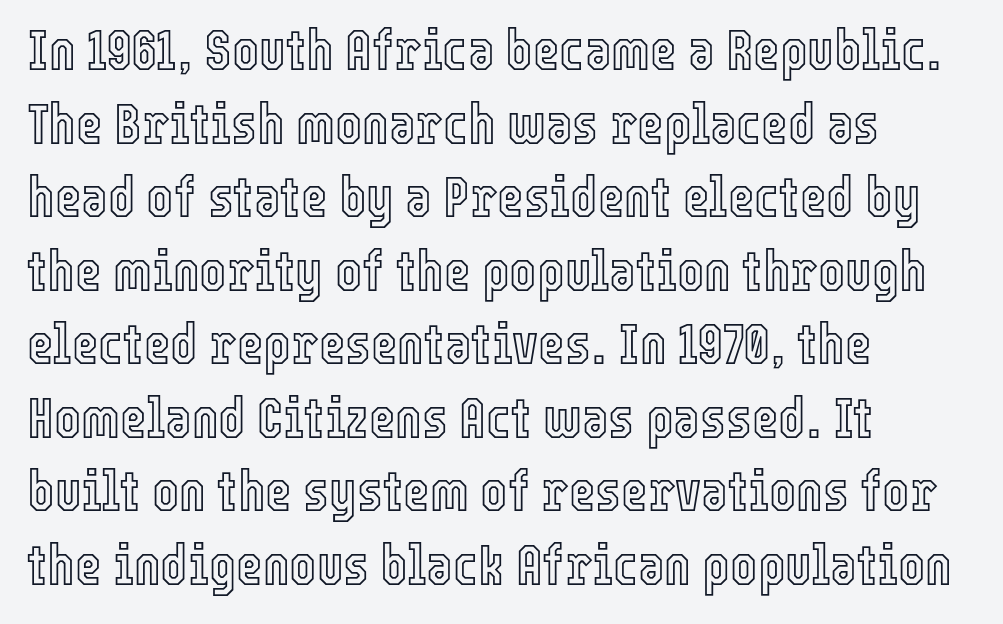
{"italic": "no", "width": "condensed", "x_height": "medium", "monospaced": "no", "underline": "no", "align": "left", "line_spacing": "normal", "line_spacing_ratio": 1.29, "letter_spacing": "normal", "letter_spacing_em": 0.0, "glyph_px": 57}
